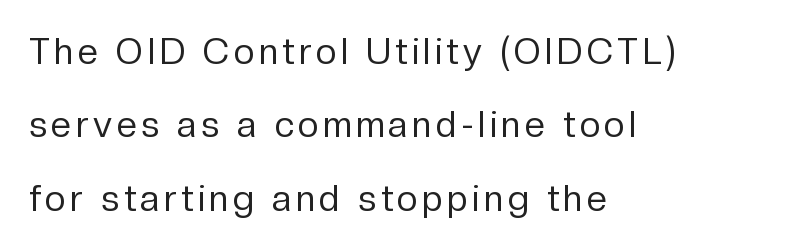
Q: Is the text bold? A: No.
Q: Is the text italic (slanted)? A: No, it is upright.
Q: Is the typeface a serif or a sans-serif typeface? A: Sans-serif.
Q: Is the text underlined? A: No.
Q: How is the paragraph aligned? A: Left-aligned.
Q: Is the spacing between lines tight, normal or loose? A: Loose.
Q: Width (condensed, normal, or wide)? A: Normal.
Q: Stroke contrast? A: Low.
Q: x-height? A: Medium.
Q: Monospaced? A: No.
